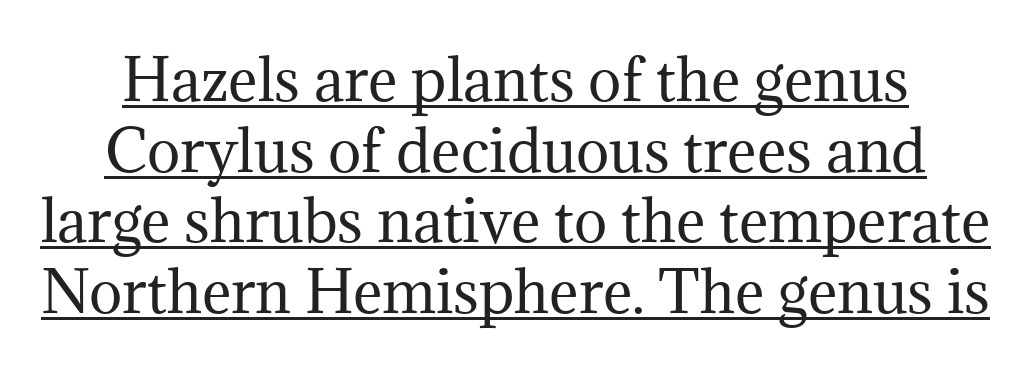
The glyphs are accompanied by a horizontal stroke just below them. Ordinary non-slanted type is in use. Honestly, the letter spacing is just normal — you wouldn't notice it. Here the designer chose a conventional face with non-uniform glyph widths.
